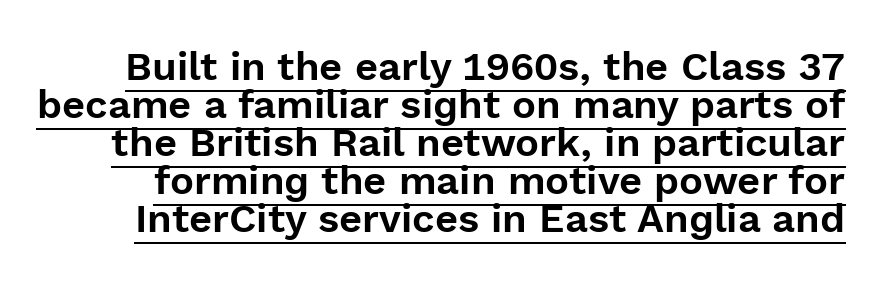
{"serif": "no", "italic": "no", "width": "normal", "x_height": "medium", "monospaced": "no", "underline": "yes", "line_spacing": "tight", "line_spacing_ratio": 0.95, "letter_spacing": "normal", "letter_spacing_em": 0.0, "glyph_px": 40}
